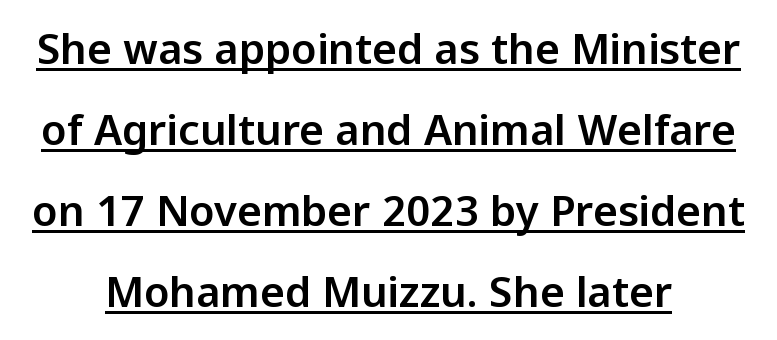
Q: Is the text italic (slanted)? A: No, it is upright.
Q: Is the typeface a serif or a sans-serif typeface? A: Sans-serif.
Q: Is the text underlined? A: Yes.
Q: How is the paragraph aligned? A: Centered.
Q: Is the spacing between letters normal or unusually wide? A: Normal.
Q: Is the spacing between lines tight, normal or loose? A: Loose.
Q: Width (condensed, normal, or wide)? A: Normal.
Q: Stroke contrast? A: Low.
Q: x-height? A: Medium.
Q: Monospaced? A: No.
